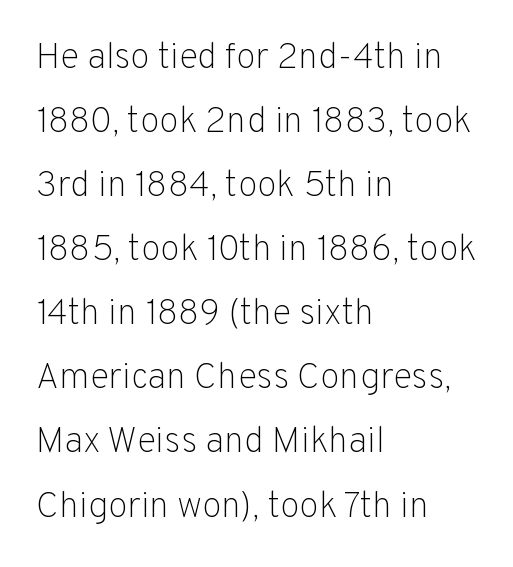
Q: Is the text bold? A: No.
Q: Is the text italic (slanted)? A: No, it is upright.
Q: Is the typeface a serif or a sans-serif typeface? A: Sans-serif.
Q: Is the text underlined? A: No.
Q: How is the paragraph aligned? A: Left-aligned.
Q: Is the spacing between letters normal or unusually wide? A: Normal.
Q: Width (condensed, normal, or wide)? A: Normal.
Q: Stroke contrast? A: Low.
Q: x-height? A: Medium.
Q: Monospaced? A: No.
